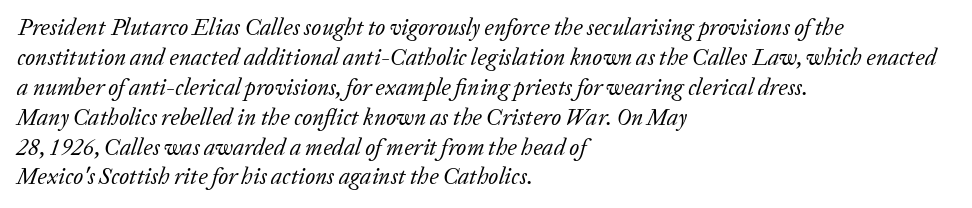
{"italic": "yes", "lean": "right", "slant_degrees": 20, "bold": "no", "underline": "no", "align": "left", "line_spacing": "normal", "line_spacing_ratio": 1.3, "letter_spacing": "normal", "letter_spacing_em": 0.0, "glyph_px": 23}
